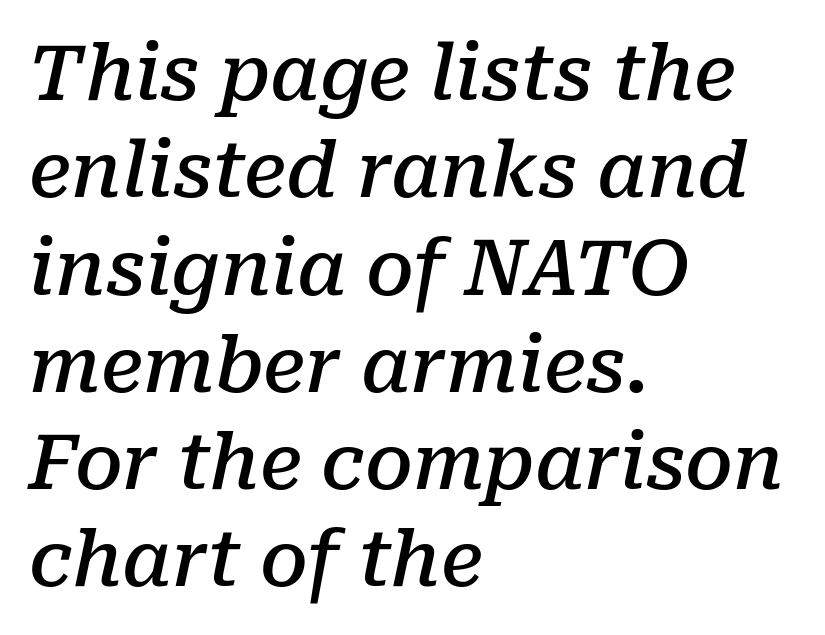
{"serif": "yes", "italic": "yes", "lean": "right", "slant_degrees": 10, "bold": "semi", "weight": "semibold", "width": "normal", "stroke_contrast": "low", "x_height": "medium", "monospaced": "no", "underline": "no", "align": "left", "line_spacing": "normal", "line_spacing_ratio": 1.28, "letter_spacing": "normal", "letter_spacing_em": 0.0, "glyph_px": 76}
